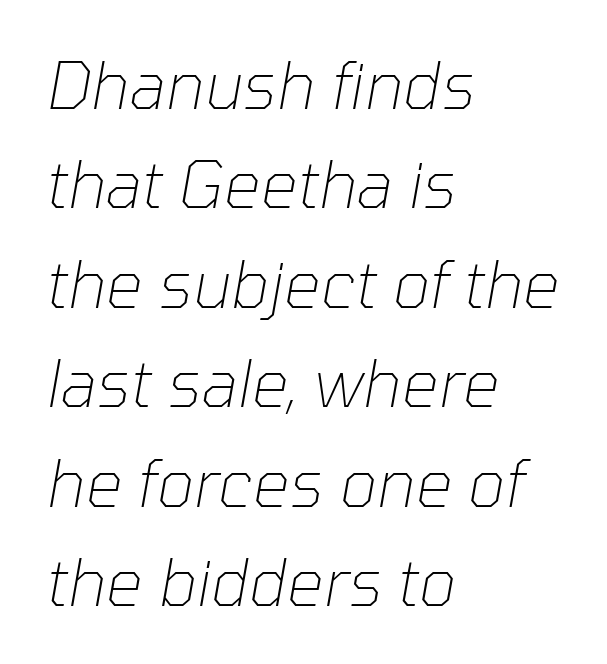
{"italic": "yes", "lean": "right", "slant_degrees": 10, "bold": "no", "weight": "thin", "width": "normal", "stroke_contrast": "low", "x_height": "medium", "monospaced": "no", "underline": "no", "align": "left", "line_spacing": "normal", "line_spacing_ratio": 1.53, "letter_spacing": "normal", "letter_spacing_em": 0.0, "glyph_px": 65}
